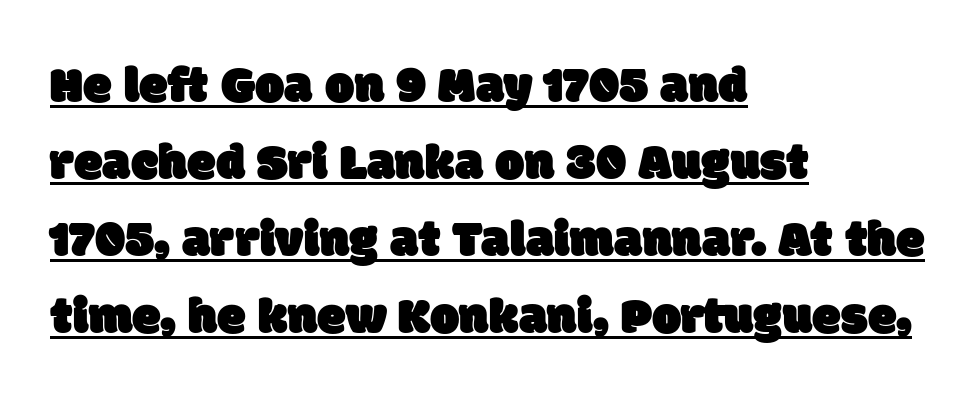
Q: Is the typeface a serif or a sans-serif typeface? A: Sans-serif.
Q: Is the text underlined? A: Yes.
Q: How is the paragraph aligned? A: Left-aligned.
Q: Is the spacing between letters normal or unusually wide? A: Normal.
Q: Is the spacing between lines tight, normal or loose? A: Normal.
Q: Width (condensed, normal, or wide)? A: Normal.
Q: Stroke contrast? A: Low.
Q: x-height? A: Large.
Q: Monospaced? A: No.
